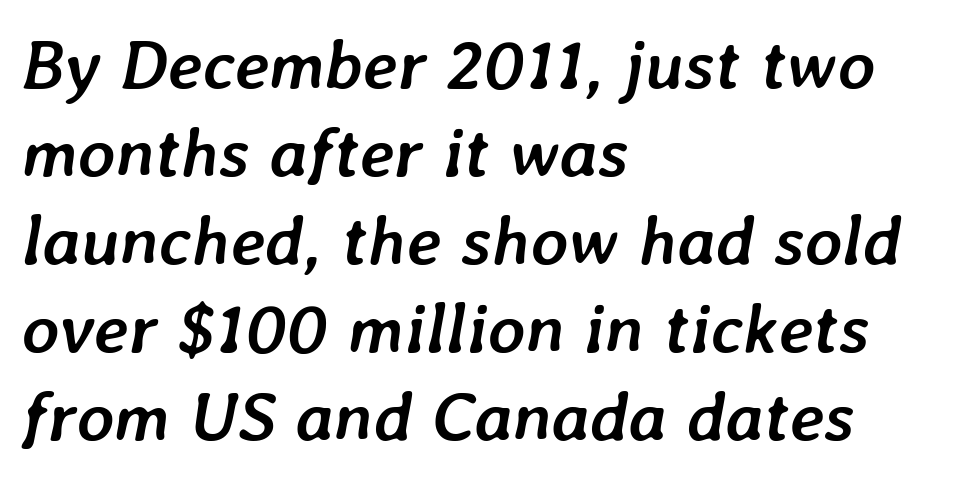
The image shows 71 px semibold type, italic (leaning right); set left-aligned, line spacing 1.24x, normal letter spacing, not underlined; low stroke contrast and a medium x-height.
